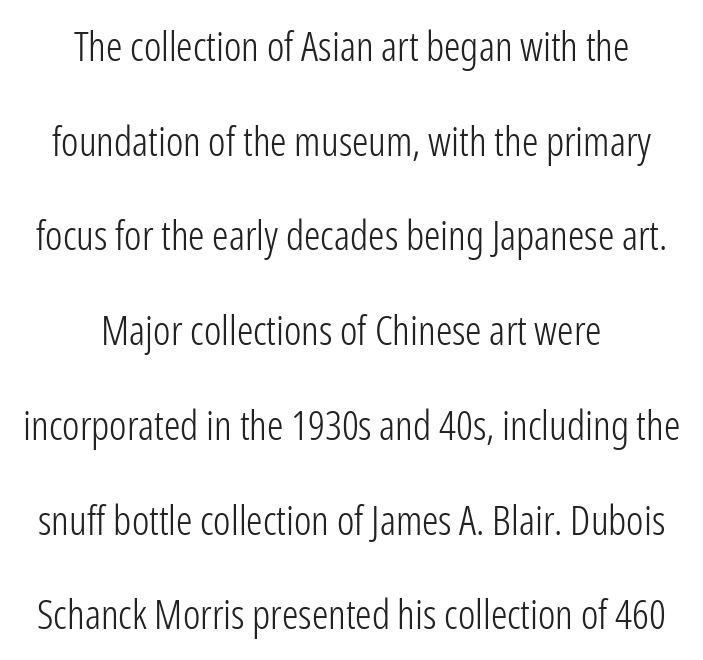
Unbolded letterforms with no extra heft. Only glyphs here, with clear space below each row. Serif or sans? Sans — the stroke terminals are bare. Does the lettering tilt? It doesn't — this is upright. Students, observe: this is what heavily led, spacious text looks like.
